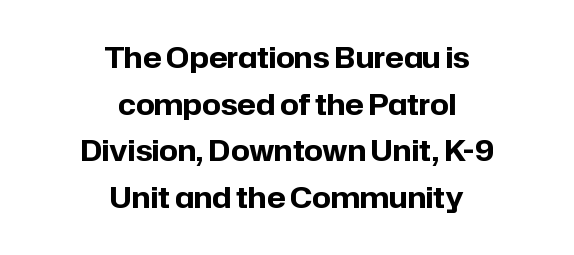
Q: Is the text bold? A: Yes.
Q: Is the text italic (slanted)? A: No, it is upright.
Q: Is the typeface a serif or a sans-serif typeface? A: Sans-serif.
Q: Is the text underlined? A: No.
Q: How is the paragraph aligned? A: Centered.
Q: Is the spacing between letters normal or unusually wide? A: Normal.
Q: Is the spacing between lines tight, normal or loose? A: Normal.
Q: Width (condensed, normal, or wide)? A: Normal.
Q: Stroke contrast? A: Low.
Q: x-height? A: Medium.
Q: Monospaced? A: No.
